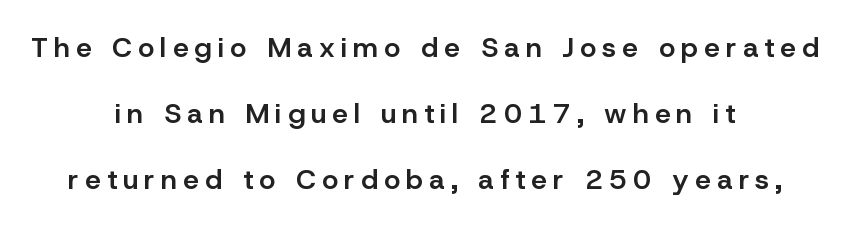
These lines stand farther apart than default settings would place them. Strokes here are thickened, but only to semibold level. Is there any slant? The stems are plumb. The type is letterspaced generously, with wide tracking.
